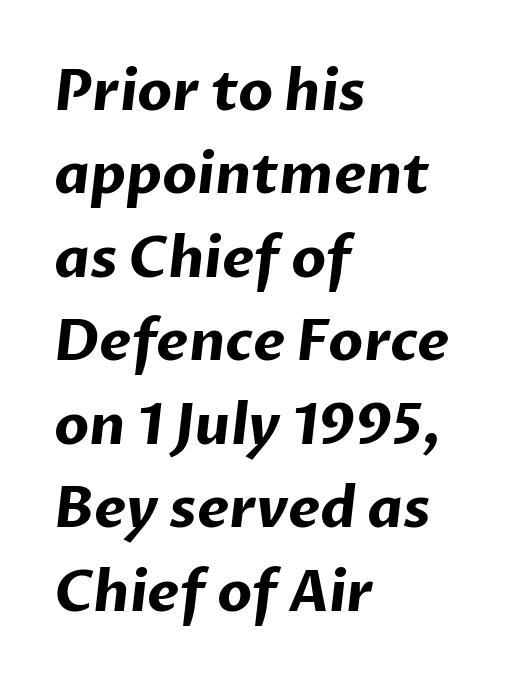
The image shows 56 px bold sans-serif type; set left-aligned, normal line spacing (1.49x), normal letter spacing, not underlined; low stroke contrast and a medium x-height.
